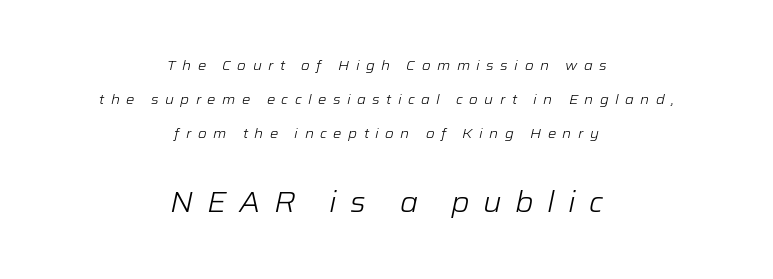
Q: Is the text bold? A: No.
Q: Is the text italic (slanted)? A: Yes, it leans right by about 12 degrees.
Q: Is the text underlined? A: No.
Q: How is the paragraph aligned? A: Centered.
Q: Is the spacing between letters normal or unusually wide? A: Unusually wide.
Q: Is the spacing between lines tight, normal or loose? A: Loose.
Q: Which block of text is set in a larger size, the first (top) or the second (bottom)? A: The second (bottom) one.
Q: Width (condensed, normal, or wide)? A: Normal.
Q: Stroke contrast? A: Low.
Q: x-height? A: Medium.
Q: Monospaced? A: No.
